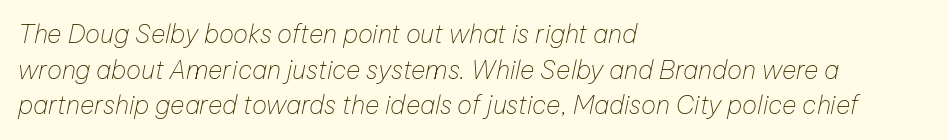
Inter-character spacing is left at the font's built-in metrics. The passage shown stacks its lines at a standard gap. Posture: slanted. Underlining? Definitely not there. One-word summary of the alignment: left.
